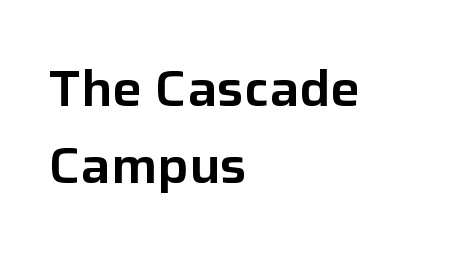
Upright lettering throughout. The rendering uses natural spacing where letterforms have individual widths. Does the copy run flush right? No — it runs flush left. How are the letters spaced? Ordinarily, with no added tracking. The face used here is a sans, in the tradition of grotesques and geometrics.
